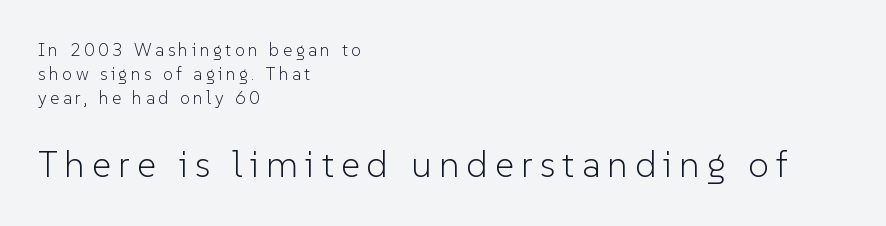
{"serif": "no", "italic": "no", "bold": "no", "weight": "light", "width": "normal", "stroke_contrast": "low", "x_height": "medium", "monospaced": "no", "underline": "no", "align": "left", "line_spacing": "normal", "line_spacing_ratio": 1.34, "larger_block": "second", "size_ratio": 2.06, "glyph_px": 37}
